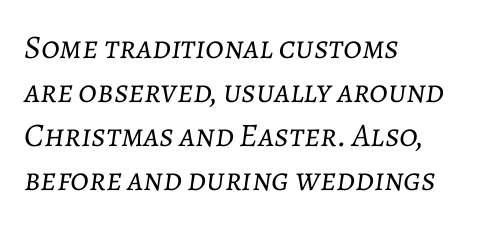
Q: Is the text bold? A: No.
Q: Is the text italic (slanted)? A: Yes, it leans right by about 7 degrees.
Q: Is the text underlined? A: No.
Q: How is the paragraph aligned? A: Left-aligned.
Q: Is the spacing between letters normal or unusually wide? A: Normal.
Q: Is the spacing between lines tight, normal or loose? A: Normal.
Q: Width (condensed, normal, or wide)? A: Normal.
Q: Stroke contrast? A: Low.
Q: x-height? A: Medium.
Q: Monospaced? A: No.
